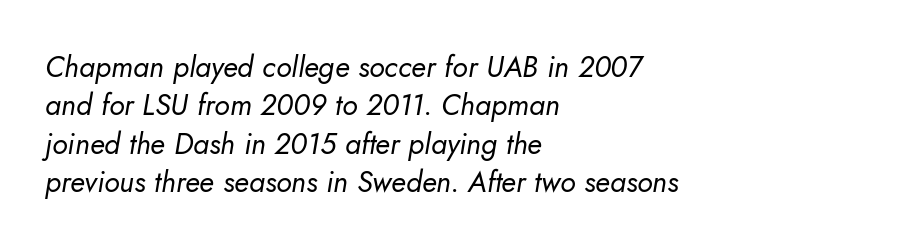
{"italic": "yes", "lean": "right", "slant_degrees": 10, "bold": "no", "weight": "regular", "width": "normal", "stroke_contrast": "low", "x_height": "small", "monospaced": "no", "underline": "no", "align": "left", "line_spacing": "normal", "line_spacing_ratio": 1.32, "letter_spacing": "normal", "letter_spacing_em": 0.0, "glyph_px": 29}
